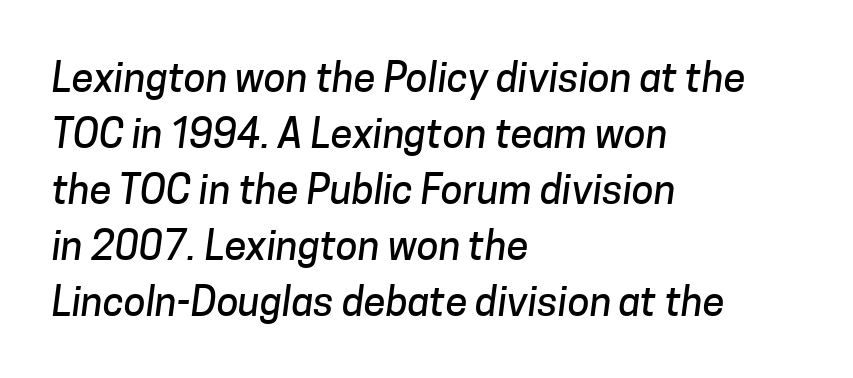
{"serif": "no", "width": "normal", "stroke_contrast": "low", "x_height": "medium", "monospaced": "no", "underline": "no", "align": "left", "line_spacing": "normal", "line_spacing_ratio": 1.4, "letter_spacing": "normal", "letter_spacing_em": 0.0, "glyph_px": 40}
